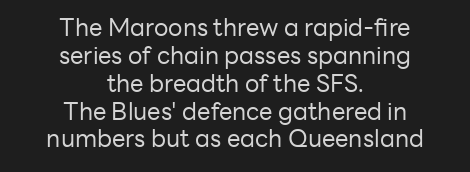
{"italic": "no", "bold": "no", "underline": "no", "align": "center", "line_spacing_ratio": 1.16, "letter_spacing": "normal", "letter_spacing_em": 0.0, "glyph_px": 24}
